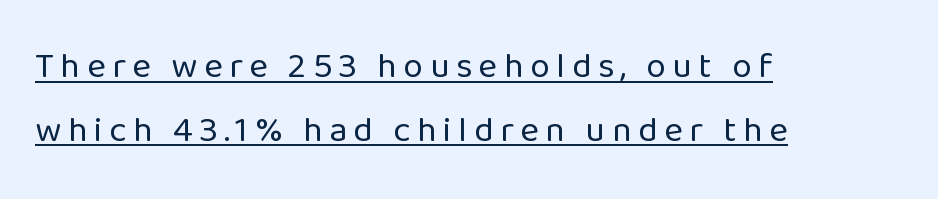
Regarding serifs, this sample does without them. Spacing verdict: proportional, widths tailored to each character. No heavy texture on the line: the type isn't bold. The ragged edge is on the right, which tells us the setting is flush left. Notice how a bar underscores the lettering throughout.
